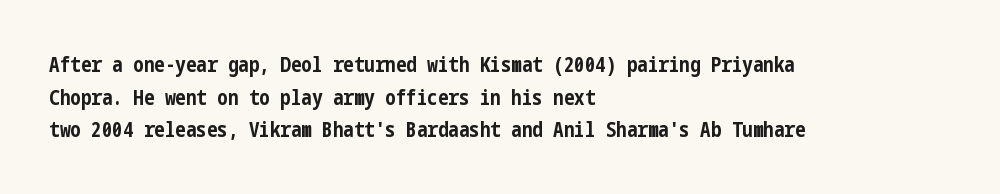
{"italic": "no", "bold": "yes", "underline": "no", "align": "left", "line_spacing": "normal", "line_spacing_ratio": 1.55, "letter_spacing": "normal", "letter_spacing_em": 0.0, "glyph_px": 21}
